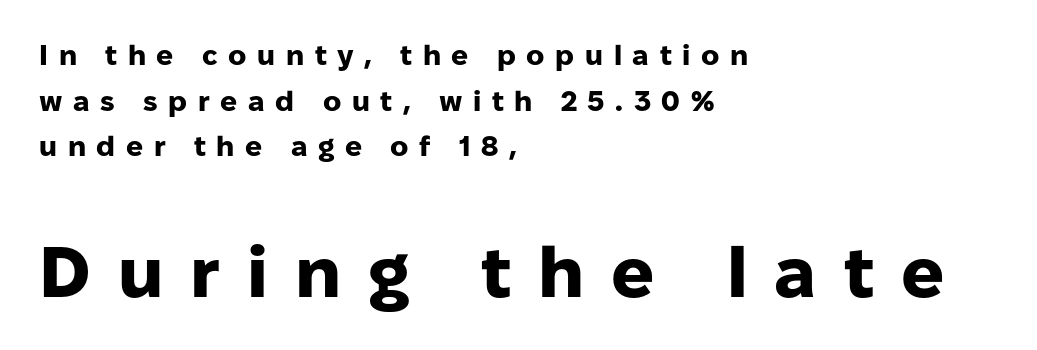
Q: Is the text bold? A: Yes.
Q: Is the text italic (slanted)? A: No, it is upright.
Q: Is the typeface a serif or a sans-serif typeface? A: Sans-serif.
Q: Is the text underlined? A: No.
Q: How is the paragraph aligned? A: Left-aligned.
Q: Is the spacing between letters normal or unusually wide? A: Unusually wide.
Q: Is the spacing between lines tight, normal or loose? A: Normal.
Q: Which block of text is set in a larger size, the first (top) or the second (bottom)? A: The second (bottom) one.
Q: Width (condensed, normal, or wide)? A: Normal.
Q: Stroke contrast? A: Low.
Q: x-height? A: Medium.
Q: Monospaced? A: No.
